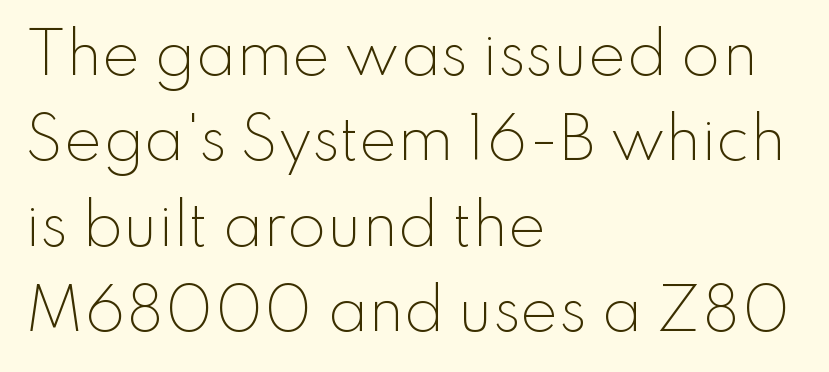
{"serif": "no", "italic": "no", "bold": "no", "weight": "light", "width": "normal", "stroke_contrast": "low", "x_height": "small", "monospaced": "no", "underline": "no", "align": "left", "line_spacing": "normal", "line_spacing_ratio": 1.5, "letter_spacing": "normal", "letter_spacing_em": 0.0, "glyph_px": 57}
